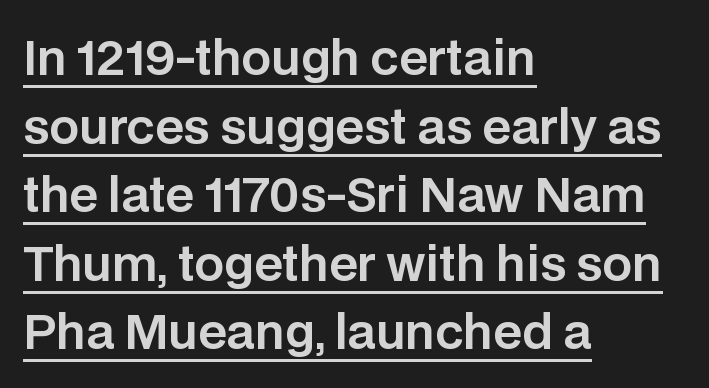
The type family on display is of the sans-serif kind. No extra tracking has been applied to these lines. Spacing verdict: proportional, widths tailored to each character. This sample keeps an unexceptional amount of space between lines. Ordinary non-slanted type is in use. The setting favours the left margin, as ordinary paragraphs usually do.
